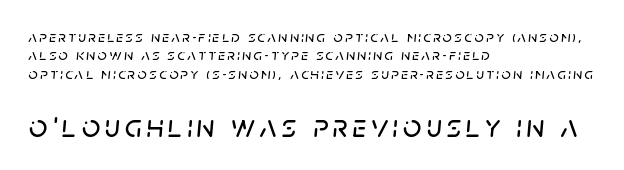
Q: Is the text italic (slanted)? A: Yes, it leans right by about 5 degrees.
Q: Is the text underlined? A: No.
Q: How is the paragraph aligned? A: Left-aligned.
Q: Is the spacing between lines tight, normal or loose? A: Tight.
Q: Which block of text is set in a larger size, the first (top) or the second (bottom)? A: The second (bottom) one.
Q: Width (condensed, normal, or wide)? A: Normal.
Q: Stroke contrast? A: Low.
Q: x-height? A: Large.
Q: Monospaced? A: No.
